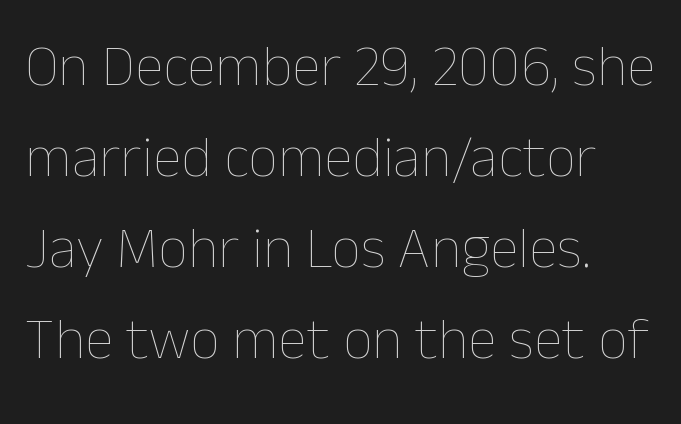
The image shows 59 px thin type, upright; set left-aligned, normal line spacing (1.54x), normal letter spacing, not underlined; low stroke contrast and a medium x-height.
